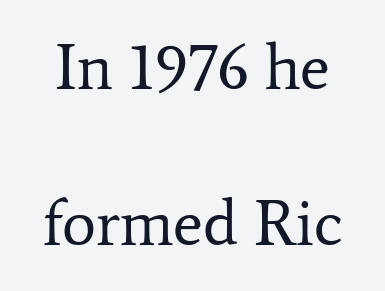
The image shows 64 px regular-weight serif type, upright; set loose line spacing (2.44x), normal letter spacing, not underlined; low stroke contrast and a medium x-height.
